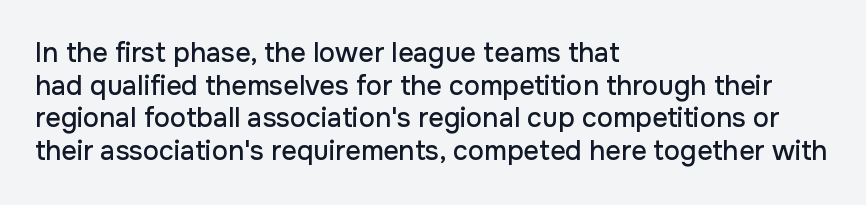
Words float on clear page, feet unadorned. Words appear dense and cohesive because spacing is normal. The lettering holds an erect, upright posture throughout. If you drew a ruler down the left edge, every line would touch it.
